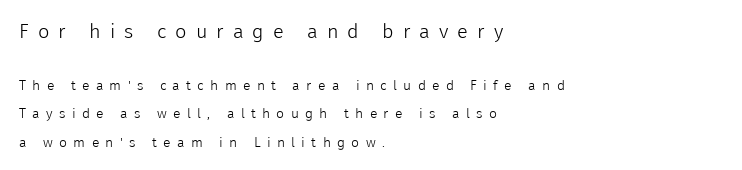
Unmarked baselines from the first word to the last. The designer gave the opening block more size than the closing block. The font's upright variant was chosen for this text. The line-height multiplier appears high, well above default.
